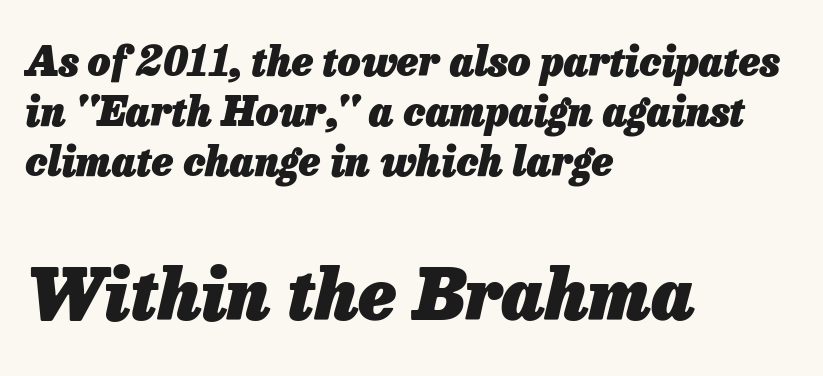
A typesetter would call this leading conventional body-copy spacing. Here the designer chose a conventional face with non-uniform glyph widths. The later block is typeset at a bigger size than the earlier block. This rendering features lettering with no underline. A full-strength bold gives these letters their thick strokes.
